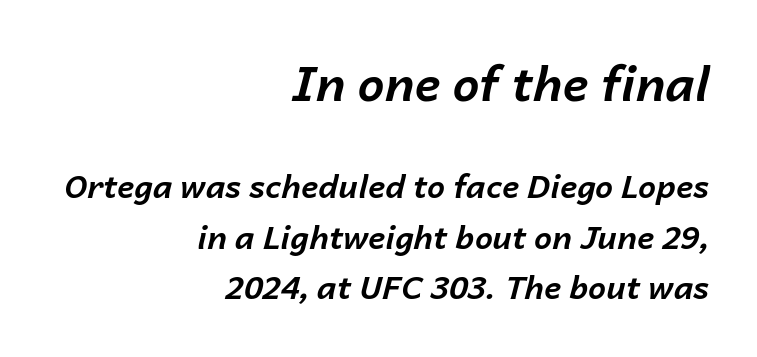
The initial chunk of copy outweighs the following chunk in type size. The vertical gap from one line to the next is medium. A student would call this right alignment; a typographer would say flush right, rag left. Students, this is bold: see how much ink each stroke carries. Clear beneath every line of the passage. This is oblique type, the kind used for emphasis or titles.
